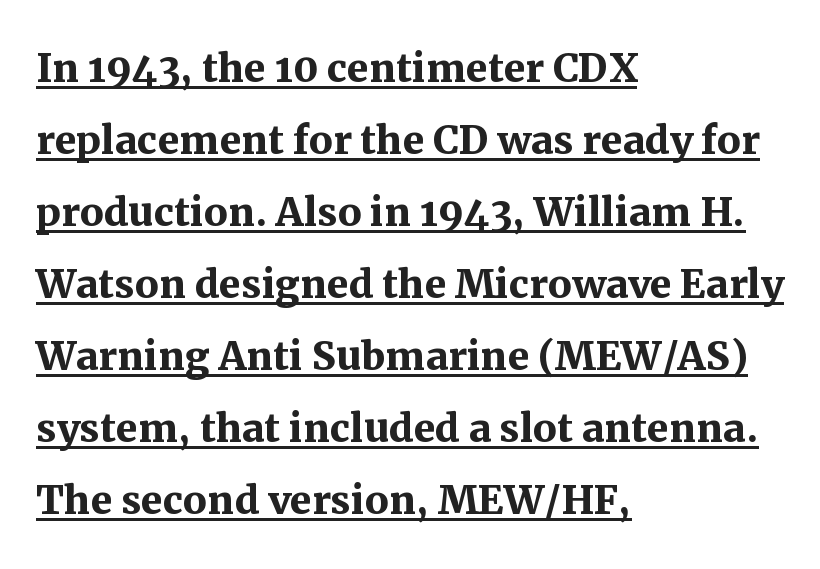
The image shows 53 px semibold serif type, upright; set left-aligned, normal line spacing (1.36x), normal letter spacing, underlined; medium stroke contrast and a medium x-height.
